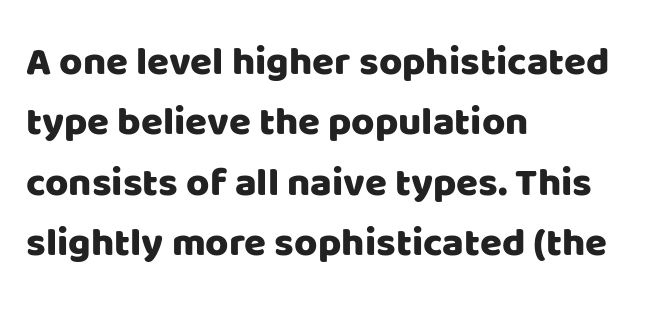
{"serif": "no", "italic": "no", "width": "normal", "stroke_contrast": "low", "x_height": "large", "monospaced": "no", "underline": "no", "align": "left", "line_spacing": "normal", "line_spacing_ratio": 1.51, "letter_spacing": "normal", "letter_spacing_em": 0.0, "glyph_px": 40}
